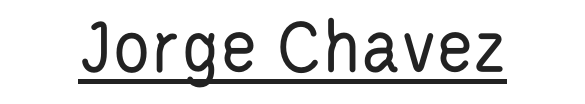
{"serif": "no", "italic": "no", "bold": "no", "weight": "regular", "width": "condensed", "stroke_contrast": "low", "x_height": "large", "monospaced": "no", "underline": "yes", "letter_spacing": "normal", "letter_spacing_em": 0.0, "glyph_px": 79}
